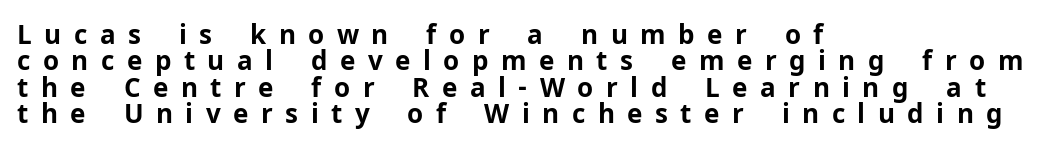
I'd describe the lettering as bold — thick and assertive. Each row of text sits above clean, open space. If you drew a ruler down the left edge, every line would touch it. Leading is clearly below the norm, producing a dense column. The letters stand straight up with perfectly vertical stems.
